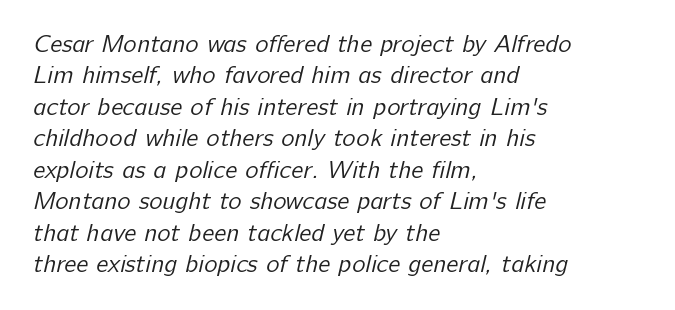
Q: Is the text bold? A: No.
Q: Is the text underlined? A: No.
Q: How is the paragraph aligned? A: Left-aligned.
Q: Is the spacing between letters normal or unusually wide? A: Normal.
Q: Is the spacing between lines tight, normal or loose? A: Normal.
